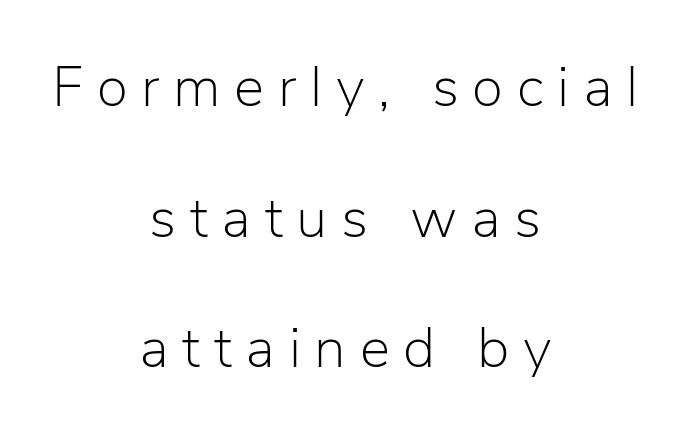
Q: Is the text bold? A: No.
Q: Is the text italic (slanted)? A: No, it is upright.
Q: Is the typeface a serif or a sans-serif typeface? A: Sans-serif.
Q: Is the text underlined? A: No.
Q: How is the paragraph aligned? A: Centered.
Q: Is the spacing between letters normal or unusually wide? A: Unusually wide.
Q: Is the spacing between lines tight, normal or loose? A: Loose.
Q: Width (condensed, normal, or wide)? A: Normal.
Q: Stroke contrast? A: Low.
Q: x-height? A: Medium.
Q: Monospaced? A: No.
